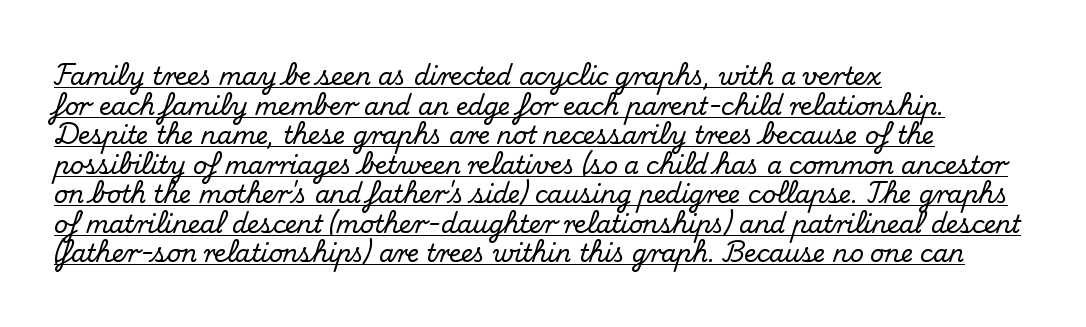
Q: Is the text italic (slanted)? A: Yes.
Q: Is the text underlined? A: Yes.
Q: How is the paragraph aligned? A: Left-aligned.
Q: Is the spacing between letters normal or unusually wide? A: Normal.
